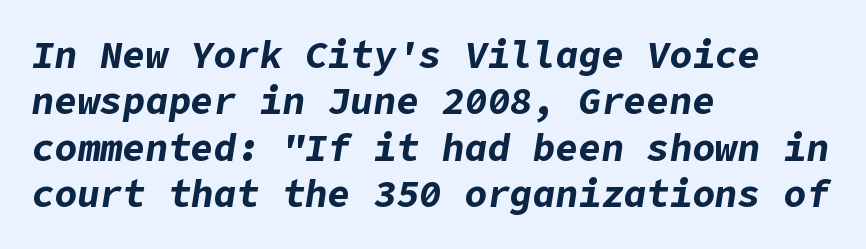
{"italic": "yes", "lean": "right", "slant_degrees": 9, "bold": "yes", "weight": "bold", "width": "normal", "stroke_contrast": "low", "x_height": "medium", "underline": "no", "align": "left", "line_spacing_ratio": 1.22, "letter_spacing": "normal", "letter_spacing_em": 0.0, "glyph_px": 38}
